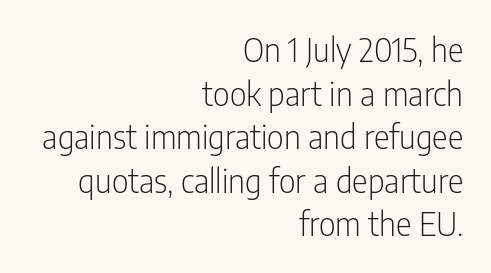
The image shows 33 px light, condensed sans-serif type, upright; set right-aligned, normal line spacing (1.32x), normal letter spacing, not underlined; low stroke contrast and a medium x-height.
